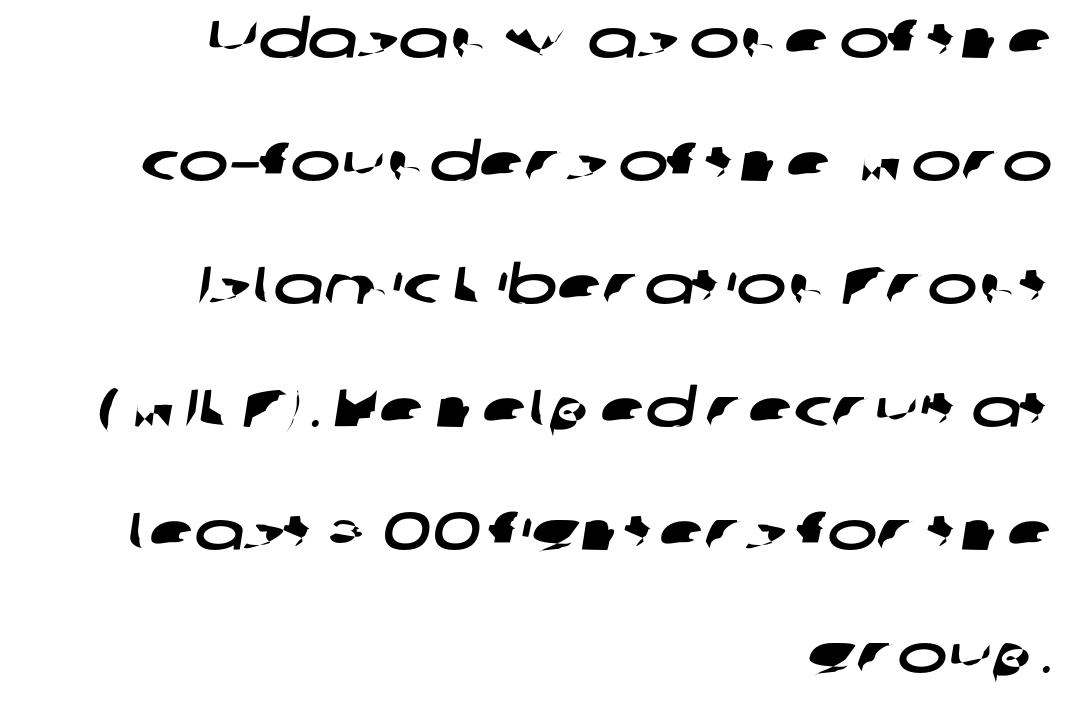
Check the space under the baseline: it is left empty. Does the leading feel generous? Absolutely, it's lavish. The characters display no serif detailing; their extremities are plain. The paragraph shown leans on its right margin.
